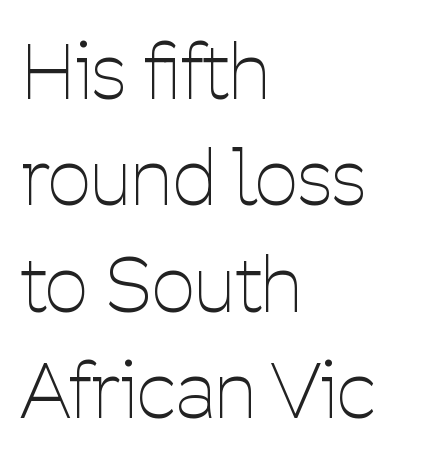
{"serif": "no", "italic": "no", "bold": "no", "weight": "thin", "width": "condensed", "stroke_contrast": "low", "x_height": "medium", "monospaced": "no", "underline": "no", "align": "left", "line_spacing": "normal", "line_spacing_ratio": 1.4, "letter_spacing": "normal", "letter_spacing_em": 0.0, "glyph_px": 76}
